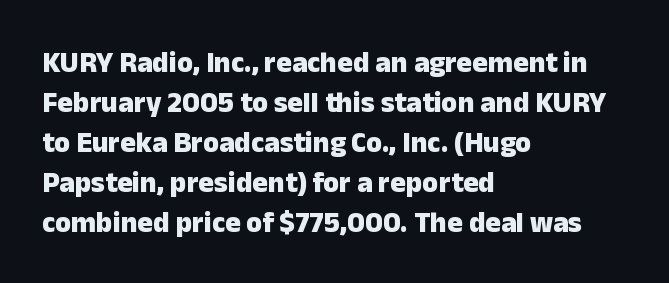
{"serif": "no", "italic": "no", "bold": "yes", "weight": "heavy", "width": "normal", "stroke_contrast": "low", "x_height": "medium", "monospaced": "no", "underline": "no", "align": "left", "line_spacing": "normal", "line_spacing_ratio": 1.38, "letter_spacing": "normal", "letter_spacing_em": 0.0, "glyph_px": 29}
